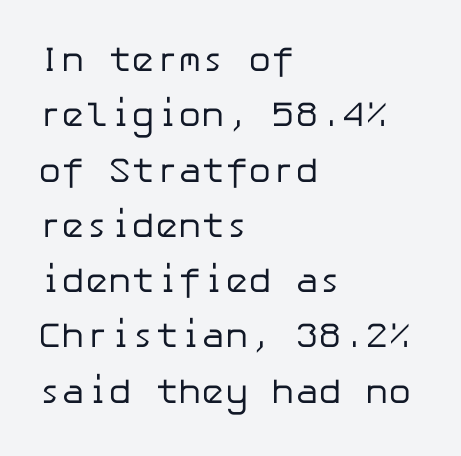
The letters carry no serifs — their stems end cleanly without finishing strokes. Counters stay open thanks to moderate or lighter strokes. Tracking here is standard; glyphs follow each other at the usual distance. These lines stack with their left ends in a neat column. Type without underlining.
